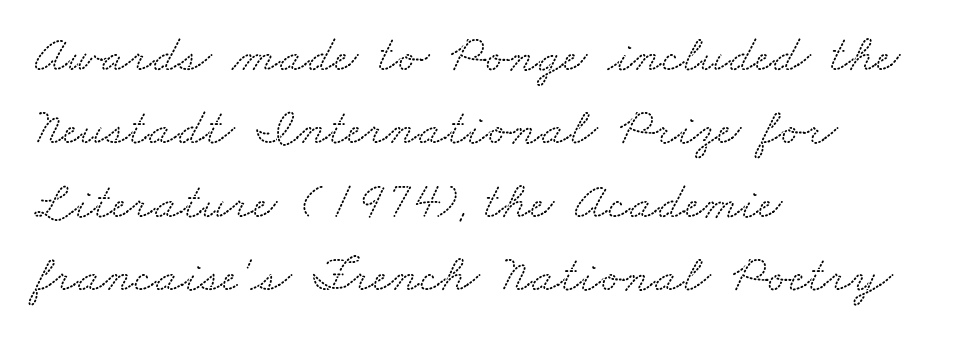
Q: Is the text underlined? A: No.
Q: How is the paragraph aligned? A: Left-aligned.
Q: Is the spacing between letters normal or unusually wide? A: Normal.
Q: Is the spacing between lines tight, normal or loose? A: Normal.
Q: Width (condensed, normal, or wide)? A: Wide.
Q: Stroke contrast? A: Low.
Q: x-height? A: Small.
Q: Monospaced? A: No.
